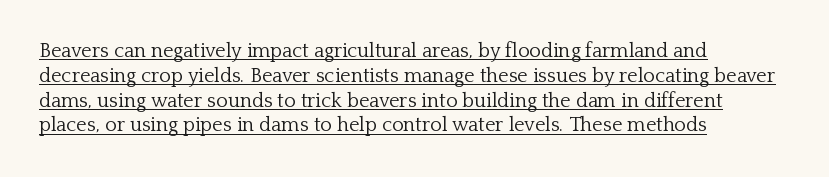
Summary of weight: not heavy and not bold. The specimen reads as upright at a glance. Somebody hit Ctrl+U on this one — the words are underlined. Compared with typical body copy, the letter spacing here is the same. Typeset ragged right — the left edge is the straight one.
